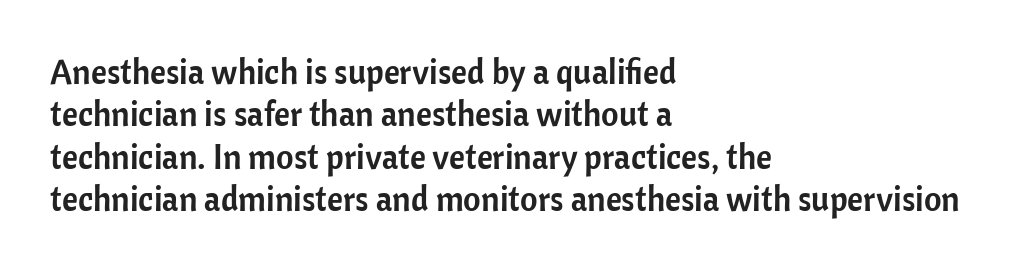
Reading down the block, your eye returns to a fixed left position each line. Looks like regular typesetting: each glyph gets only the width it needs. Standard letterfit; no display-style spreading of the glyphs. Type style note: lacks serifs. Rule under the text: the space is simply empty. Vertical spacing — default.
